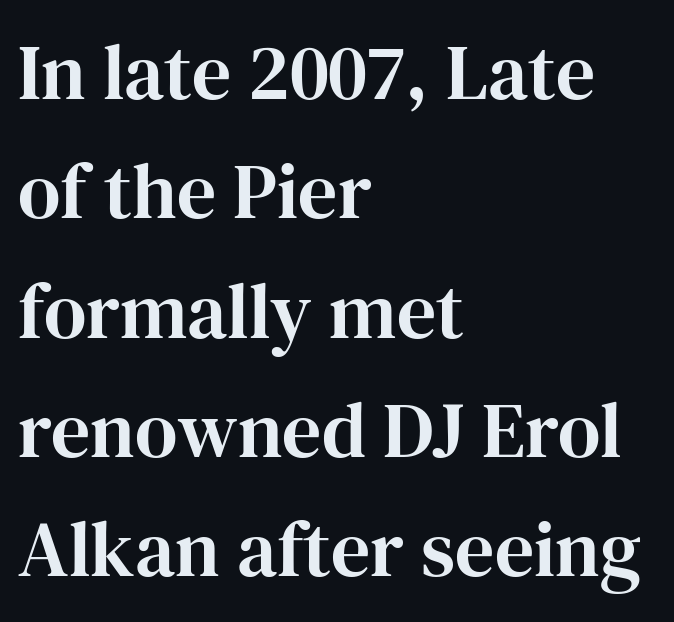
The image shows 78 px serif type, upright; set left-aligned, normal line spacing (1.53x), normal letter spacing, not underlined; high stroke contrast and a medium x-height.
